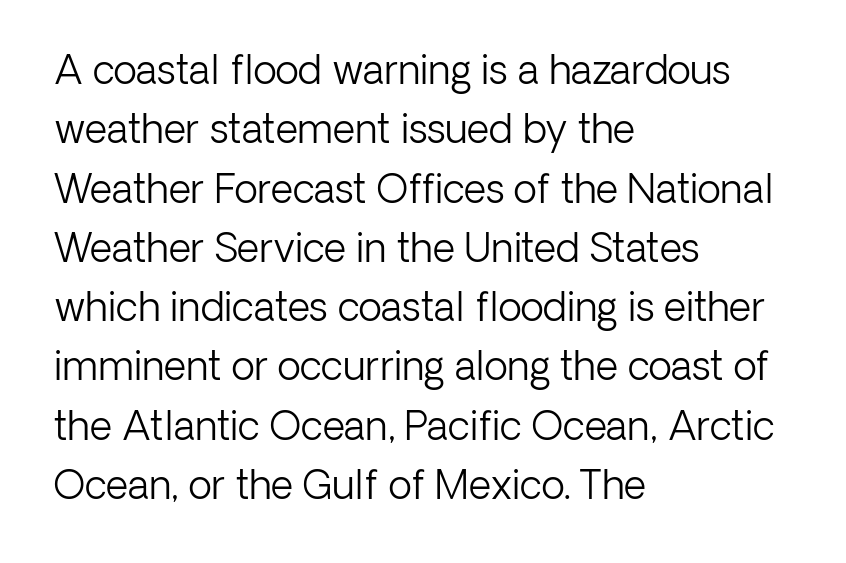
Q: Is the text bold? A: No.
Q: Is the text italic (slanted)? A: No, it is upright.
Q: Is the typeface a serif or a sans-serif typeface? A: Sans-serif.
Q: Is the text underlined? A: No.
Q: How is the paragraph aligned? A: Left-aligned.
Q: Is the spacing between letters normal or unusually wide? A: Normal.
Q: Is the spacing between lines tight, normal or loose? A: Normal.
Q: Width (condensed, normal, or wide)? A: Normal.
Q: Stroke contrast? A: Low.
Q: x-height? A: Medium.
Q: Monospaced? A: No.
